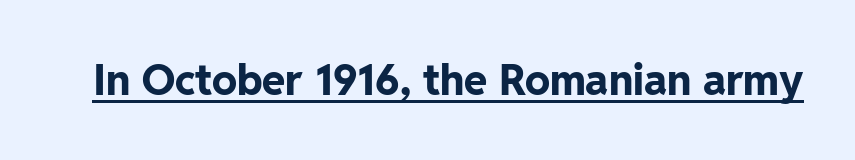
Q: Is the text bold? A: Yes.
Q: Is the text italic (slanted)? A: No, it is upright.
Q: Is the typeface a serif or a sans-serif typeface? A: Sans-serif.
Q: Is the text underlined? A: Yes.
Q: Is the spacing between letters normal or unusually wide? A: Normal.
Q: Width (condensed, normal, or wide)? A: Normal.
Q: Stroke contrast? A: Low.
Q: x-height? A: Medium.
Q: Monospaced? A: No.
